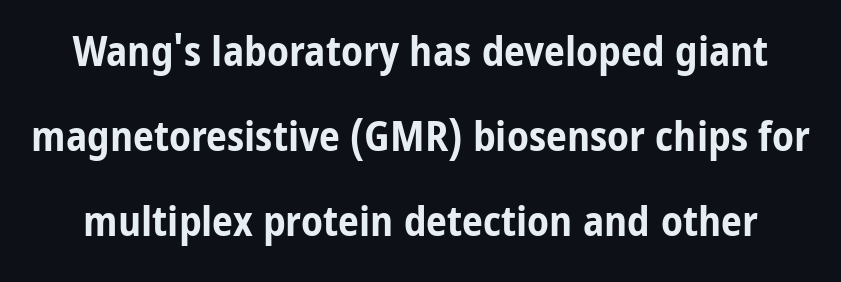
The strokes are fattened all the way to bold. The words here are not underlined. Grotesque or geometric, the face here clearly has no serifs. Here the designer chose a conventional face with non-uniform glyph widths. The lines are spread far apart with generous leading. Letter spacing: default.
